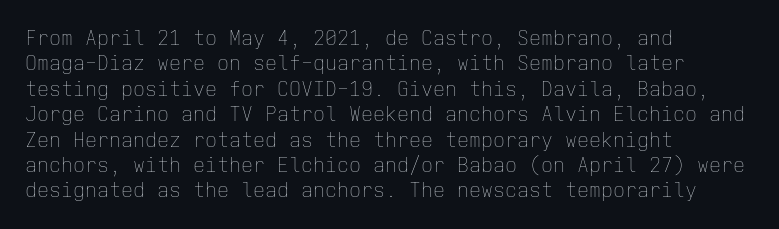
Q: Is the text bold? A: No.
Q: Is the text italic (slanted)? A: No, it is upright.
Q: Is the text underlined? A: No.
Q: How is the paragraph aligned? A: Left-aligned.
Q: Is the spacing between letters normal or unusually wide? A: Normal.
Q: Is the spacing between lines tight, normal or loose? A: Normal.
